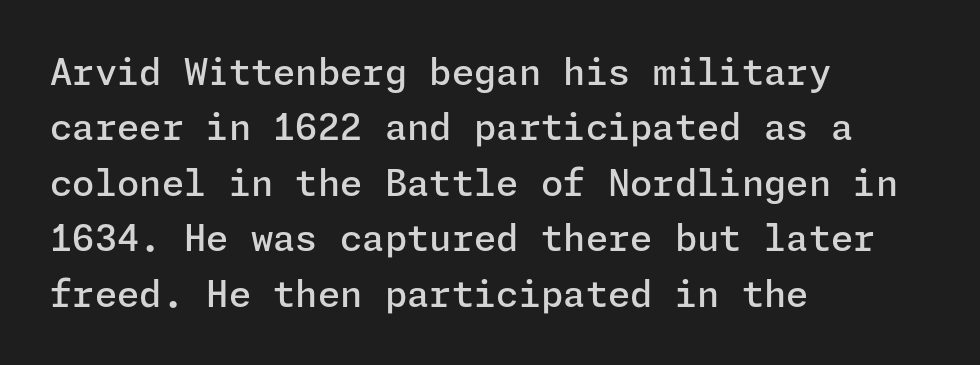
The image shows 36 px semibold sans-serif type, upright; set left-aligned, normal line spacing (1.54x), normal letter spacing, not underlined; low stroke contrast and a medium x-height.
